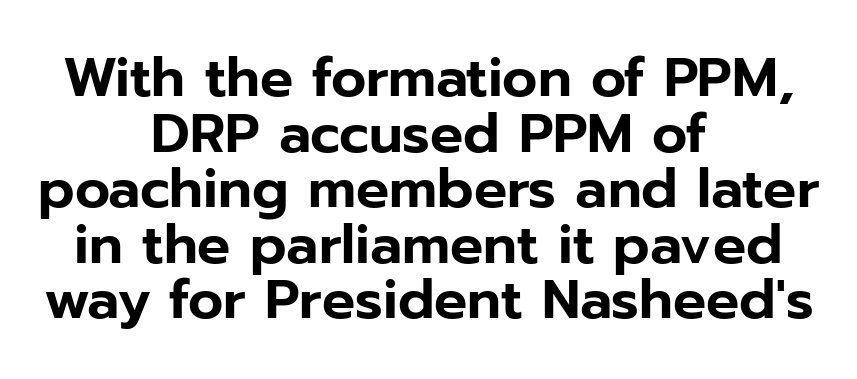
The image shows 55 px sans-serif type, upright; set centered, tight line spacing (1.01x), normal letter spacing, not underlined; low stroke contrast and a medium x-height.
